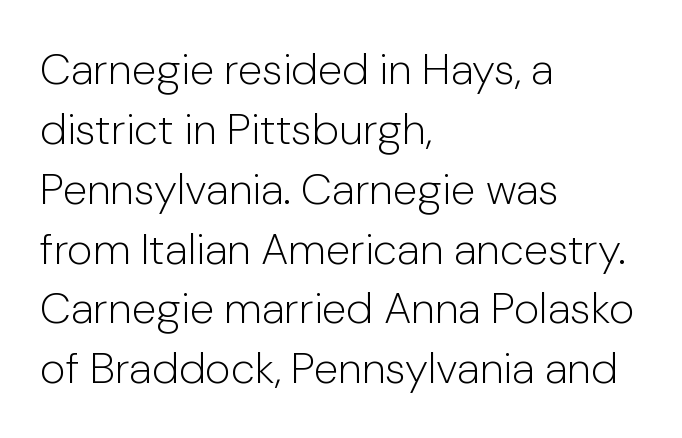
{"serif": "no", "italic": "no", "bold": "no", "weight": "light", "width": "normal", "stroke_contrast": "low", "x_height": "medium", "monospaced": "no", "underline": "no", "align": "left", "line_spacing": "normal", "line_spacing_ratio": 1.36, "letter_spacing": "normal", "letter_spacing_em": 0.0, "glyph_px": 44}
